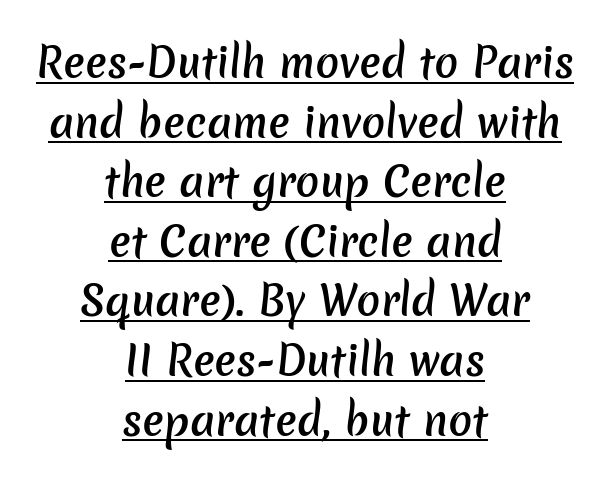
A continuous stroke trails under the words, as in a hyperlink. I'd call this a sans setting — the letters go barefoot. The glyphs have the mass of a demibold cut, below bold. Tracking here is standard; glyphs follow each other at the usual distance. Both edges are ragged and mirror each other, which tells us the setting is centered. A typesetter would call this proportional, since set widths differ per character.
